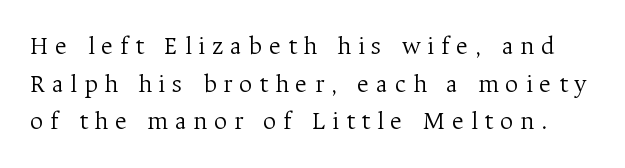
The lines sit at an ordinary, default distance from one another. The strip under each line holds only bare page. Characters remain perfectly vertical along every line. Compared with a typical body face, this is equally light or lighter still.
